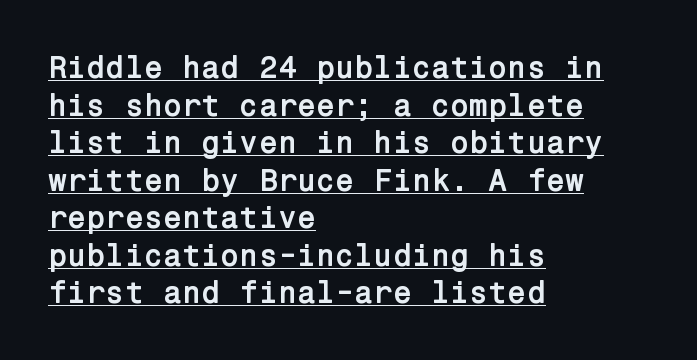
{"serif": "no", "italic": "no", "bold": "yes", "weight": "semibold", "width": "normal", "stroke_contrast": "low", "x_height": "medium", "underline": "yes", "align": "left", "line_spacing_ratio": 1.21, "letter_spacing": "normal", "letter_spacing_em": 0.0, "glyph_px": 31}
